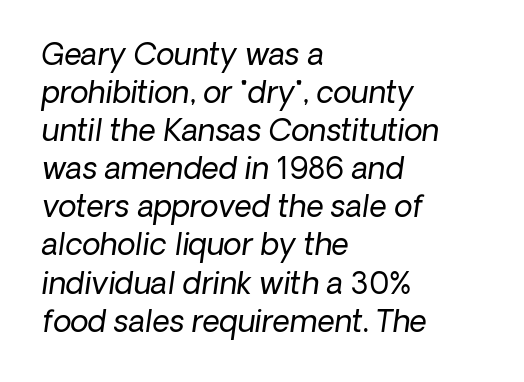
{"italic": "yes", "lean": "right", "slant_degrees": 8, "bold": "no", "weight": "regular", "width": "normal", "stroke_contrast": "low", "x_height": "medium", "monospaced": "no", "underline": "no", "align": "left", "line_spacing": "normal", "line_spacing_ratio": 1.27, "letter_spacing": "normal", "letter_spacing_em": 0.0, "glyph_px": 30}
